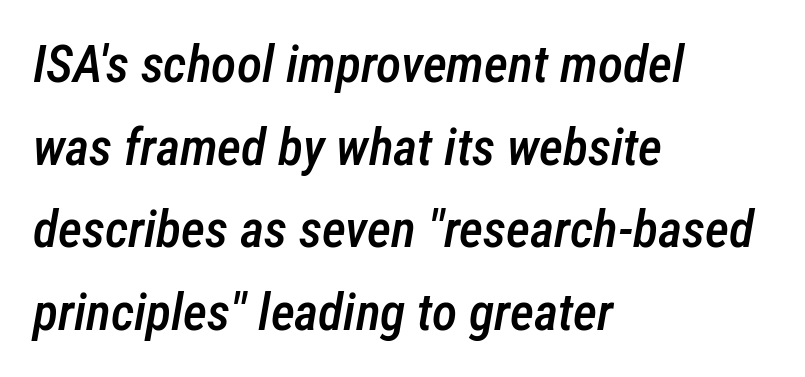
The rendering uses a moderate line-height, typical for paragraphs. As a designer I'd log this as weight 600, semibold. The letters are slanted; this is an italic face. Typeset ragged right — the left edge is the straight one.
